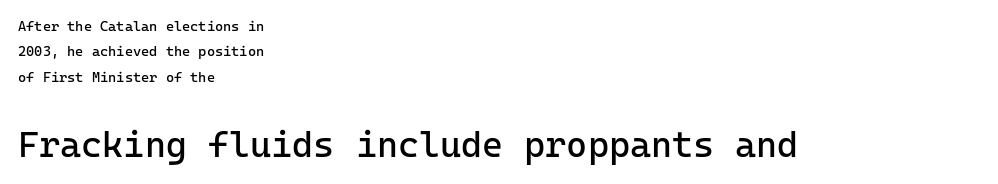
Q: Is the text bold? A: No.
Q: Is the text italic (slanted)? A: No, it is upright.
Q: Is the typeface a serif or a sans-serif typeface? A: Sans-serif.
Q: Is the text underlined? A: No.
Q: How is the paragraph aligned? A: Left-aligned.
Q: Is the spacing between letters normal or unusually wide? A: Normal.
Q: Which block of text is set in a larger size, the first (top) or the second (bottom)? A: The second (bottom) one.
Q: Width (condensed, normal, or wide)? A: Normal.
Q: Stroke contrast? A: Low.
Q: x-height? A: Medium.
Q: Monospaced? A: Yes.
